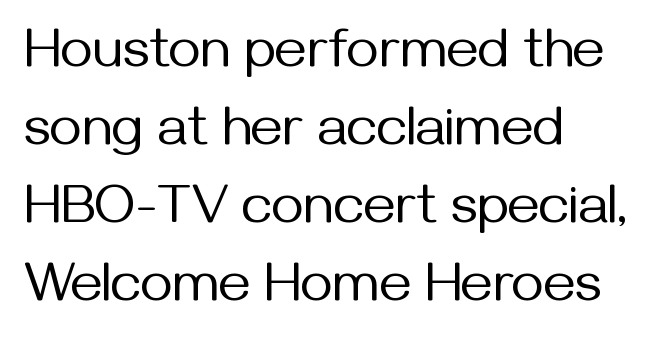
Q: Is the text bold? A: No.
Q: Is the text italic (slanted)? A: No, it is upright.
Q: Is the typeface a serif or a sans-serif typeface? A: Sans-serif.
Q: Is the text underlined? A: No.
Q: How is the paragraph aligned? A: Left-aligned.
Q: Is the spacing between letters normal or unusually wide? A: Normal.
Q: Is the spacing between lines tight, normal or loose? A: Normal.
Q: Width (condensed, normal, or wide)? A: Normal.
Q: Stroke contrast? A: Medium.
Q: x-height? A: Medium.
Q: Monospaced? A: No.
